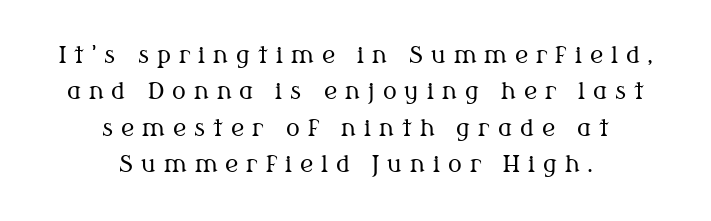
These lines sit exactly where default settings would place them. You can tell it's not italic because the verticals are truly vertical. Weight: not bold — regular or lighter. Descender tails drop into unmarked territory. Observe the wide spacing: letters keep a clear distance from each other. Leftover space on each line is divided equally before and after the words.
